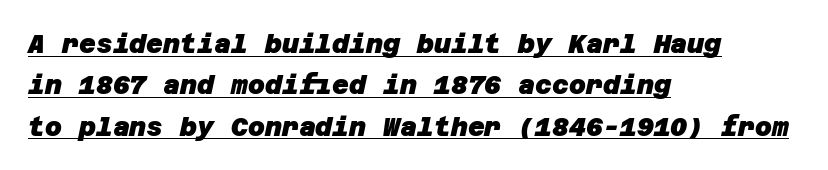
Q: Is the text bold? A: Yes.
Q: Is the text underlined? A: Yes.
Q: How is the paragraph aligned? A: Left-aligned.
Q: Is the spacing between letters normal or unusually wide? A: Normal.
Q: Is the spacing between lines tight, normal or loose? A: Normal.
